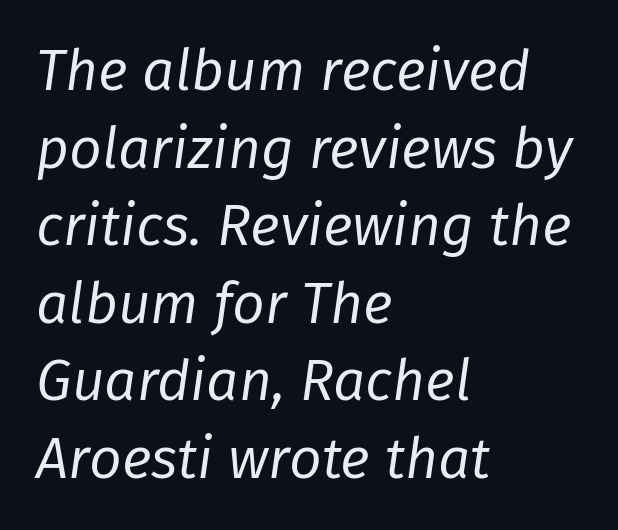
The image shows 57 px regular-weight type, italic (leaning right); set left-aligned, normal line spacing (1.36x), normal letter spacing, not underlined; low stroke contrast and a medium x-height.
